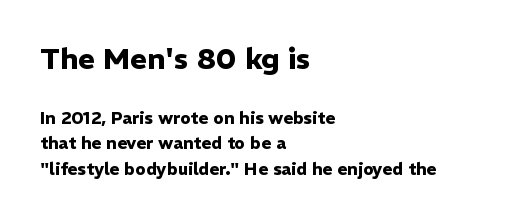
The image shows 29 px heavy sans-serif type, upright; set left-aligned, normal line spacing (1.5x), normal letter spacing, not underlined; the first (top) block is 1.71x larger; low stroke contrast and a medium x-height.
